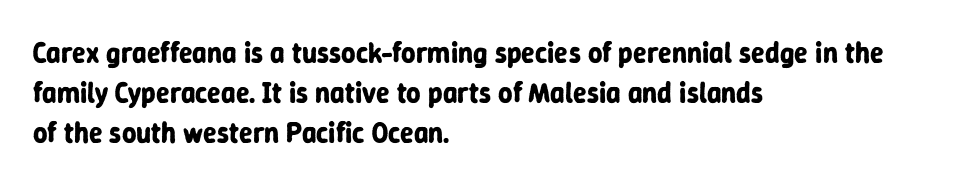
The space beneath each line is pristine and unruled. Layout note: lines flush left. How would I describe the line gaps? Plain and ordinary. The letters advance in unequal steps, a hallmark of proportional type. Is the type bold? Yes — the strokes are clearly thick and heavy.
